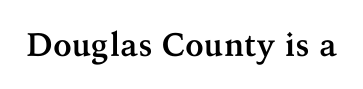
Q: Is the text bold? A: Yes.
Q: Is the text italic (slanted)? A: No, it is upright.
Q: Is the typeface a serif or a sans-serif typeface? A: Serif.
Q: Is the text underlined? A: No.
Q: Is the spacing between letters normal or unusually wide? A: Normal.
Q: Width (condensed, normal, or wide)? A: Normal.
Q: Stroke contrast? A: Medium.
Q: x-height? A: Medium.
Q: Monospaced? A: No.
